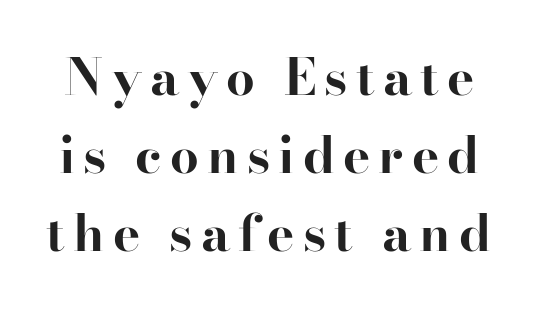
The image shows 51 px bold serif type, upright; set normal line spacing (1.53x), not underlined; high stroke contrast and a small x-height.
